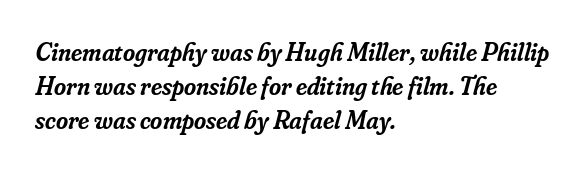
Q: Is the text bold? A: Semi-bold.
Q: Is the text italic (slanted)? A: Yes, it leans right by about 16 degrees.
Q: Is the text underlined? A: No.
Q: How is the paragraph aligned? A: Left-aligned.
Q: Is the spacing between letters normal or unusually wide? A: Normal.
Q: Is the spacing between lines tight, normal or loose? A: Normal.
